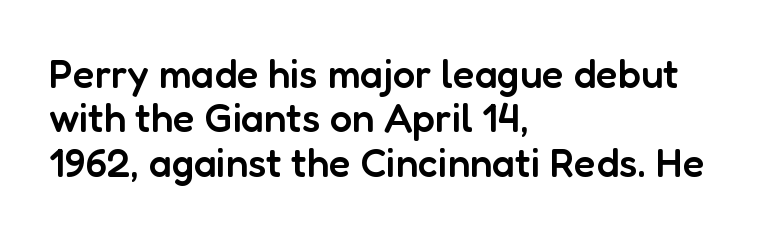
The image shows 40 px semibold sans-serif type, upright; set left-aligned, tight line spacing (1.11x), normal letter spacing, not underlined; low stroke contrast and a medium x-height.
